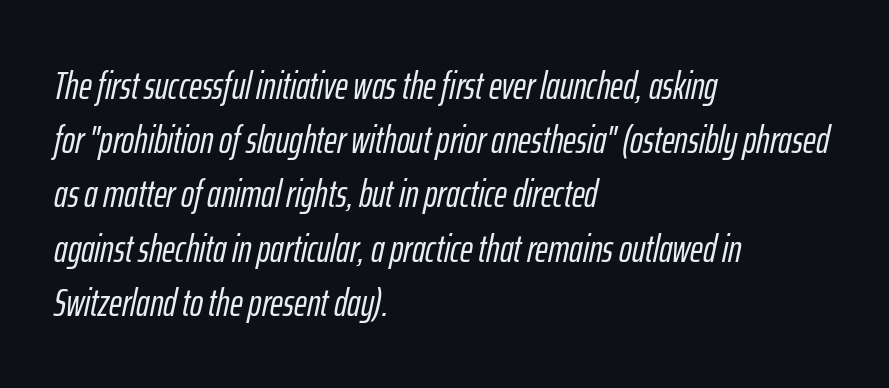
Only glyphs here, with clear space below each row. The letterforms sit shoulder to shoulder at normal distance. The space between consecutive lines is moderate. Emphasis-style slanted type is in use. This sample has the flowing, uneven cadence of proportional lettering.
